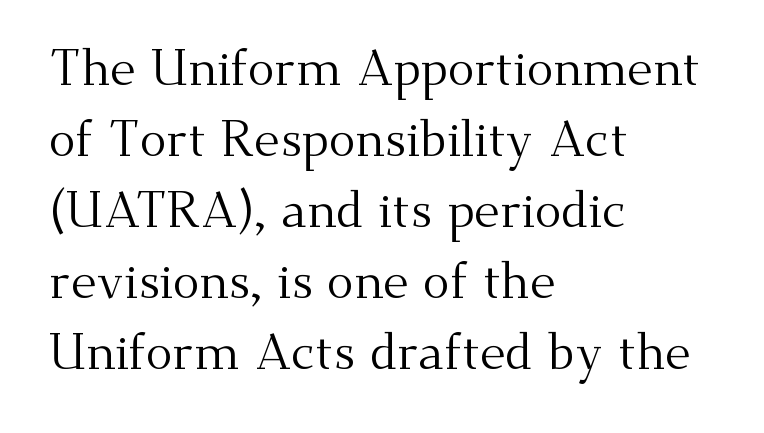
{"serif": "yes", "italic": "no", "bold": "no", "weight": "regular", "width": "normal", "stroke_contrast": "medium", "x_height": "small", "monospaced": "no", "underline": "no", "align": "left", "line_spacing": "normal", "line_spacing_ratio": 1.42, "letter_spacing": "normal", "letter_spacing_em": 0.0, "glyph_px": 50}
